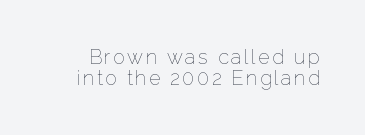
The image shows 20 px text type, upright; set tight line spacing (1.05x), not underlined.
